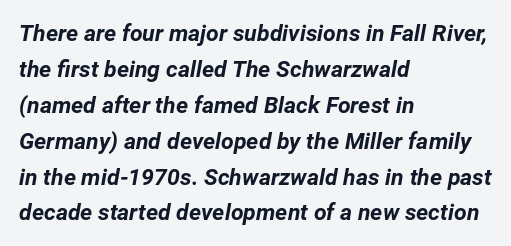
Compared with a centered layout, this one pins lines to the left instead. Tracking value appears to be zero — textbook default spacing. Quick note: italic. I'd describe the lettering as bold — thick and assertive.
